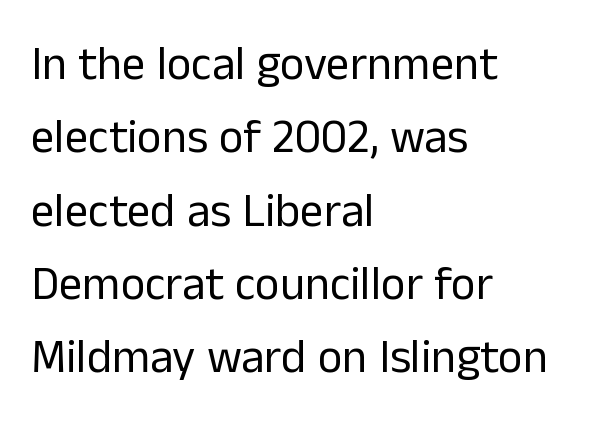
Q: Is the text bold? A: No.
Q: Is the text italic (slanted)? A: No, it is upright.
Q: Is the typeface a serif or a sans-serif typeface? A: Sans-serif.
Q: Is the text underlined? A: No.
Q: How is the paragraph aligned? A: Left-aligned.
Q: Is the spacing between letters normal or unusually wide? A: Normal.
Q: Is the spacing between lines tight, normal or loose? A: Normal.
Q: Width (condensed, normal, or wide)? A: Normal.
Q: Stroke contrast? A: Low.
Q: x-height? A: Medium.
Q: Monospaced? A: No.
